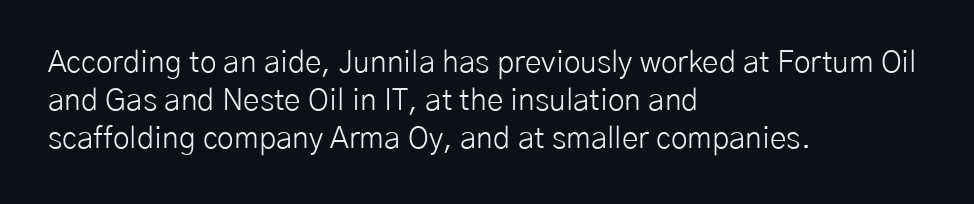
A clean baseline with only descenders dipping below it. A typesetter would mark this as roman, not italic. Looks like regular typesetting: each glyph gets only the width it needs. Compared with typical paragraphs, the rows here are spaced about the same. The passage shown is typeset with a sans-serif family.
